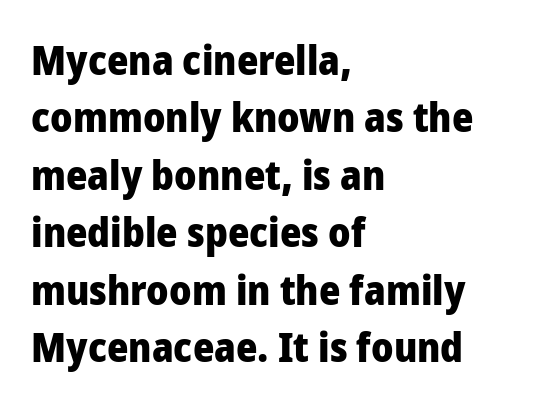
Q: Is the text bold? A: Yes.
Q: Is the text italic (slanted)? A: No, it is upright.
Q: Is the typeface a serif or a sans-serif typeface? A: Sans-serif.
Q: Is the text underlined? A: No.
Q: How is the paragraph aligned? A: Left-aligned.
Q: Is the spacing between letters normal or unusually wide? A: Normal.
Q: Is the spacing between lines tight, normal or loose? A: Normal.
Q: Width (condensed, normal, or wide)? A: Normal.
Q: Stroke contrast? A: Low.
Q: x-height? A: Medium.
Q: Monospaced? A: No.
